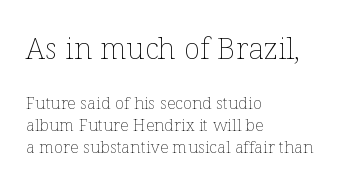
Q: Is the text bold? A: No.
Q: Is the text italic (slanted)? A: No, it is upright.
Q: Is the text underlined? A: No.
Q: How is the paragraph aligned? A: Left-aligned.
Q: Is the spacing between letters normal or unusually wide? A: Normal.
Q: Is the spacing between lines tight, normal or loose? A: Normal.
Q: Which block of text is set in a larger size, the first (top) or the second (bottom)? A: The first (top) one.
Q: Width (condensed, normal, or wide)? A: Normal.
Q: Stroke contrast? A: Low.
Q: x-height? A: Medium.
Q: Monospaced? A: No.
